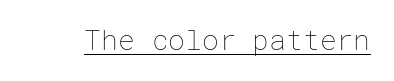
Q: Is the text bold? A: No.
Q: Is the text italic (slanted)? A: No, it is upright.
Q: Is the text underlined? A: Yes.
Q: Is the spacing between letters normal or unusually wide? A: Normal.
Q: Width (condensed, normal, or wide)? A: Normal.
Q: Stroke contrast? A: Low.
Q: x-height? A: Medium.
